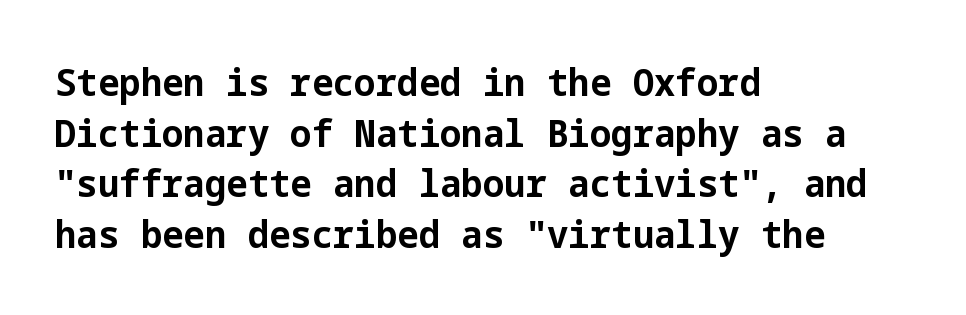
{"serif": "no", "italic": "no", "bold": "yes", "weight": "bold", "width": "normal", "stroke_contrast": "low", "x_height": "medium", "underline": "no", "align": "left", "line_spacing": "normal", "line_spacing_ratio": 1.33, "letter_spacing": "normal", "letter_spacing_em": 0.0, "glyph_px": 38}
